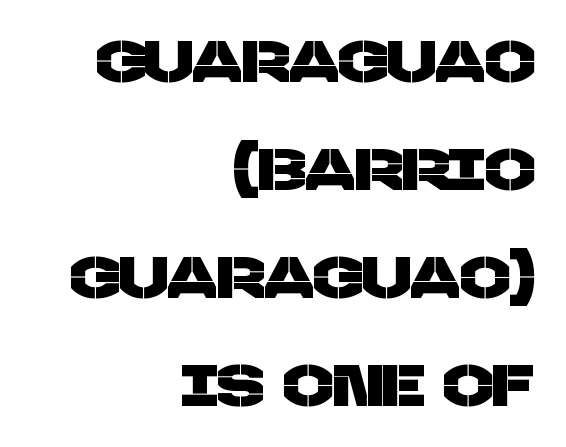
Descenders hang freely into open space. Alignment: flush right. A typesetter would call this zero additional tracking. Look at the bottom of the vertical strokes: they stop flat, with no serifs. Think of a printed novel: that variable character pitch is what you see here.
